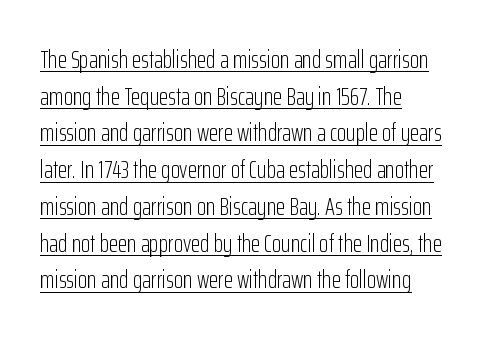
The image shows 24 px text type, upright; set left-aligned, normal line spacing (1.53x), normal letter spacing, underlined.
